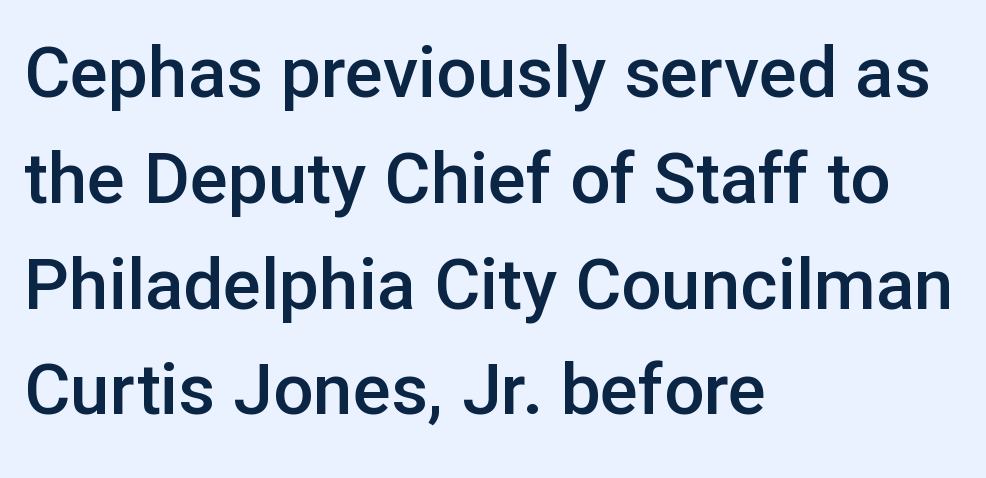
Q: Is the text bold? A: Semi-bold.
Q: Is the text italic (slanted)? A: No, it is upright.
Q: Is the typeface a serif or a sans-serif typeface? A: Sans-serif.
Q: Is the text underlined? A: No.
Q: How is the paragraph aligned? A: Left-aligned.
Q: Is the spacing between letters normal or unusually wide? A: Normal.
Q: Is the spacing between lines tight, normal or loose? A: Normal.
Q: Width (condensed, normal, or wide)? A: Normal.
Q: Stroke contrast? A: Low.
Q: x-height? A: Medium.
Q: Monospaced? A: No.
